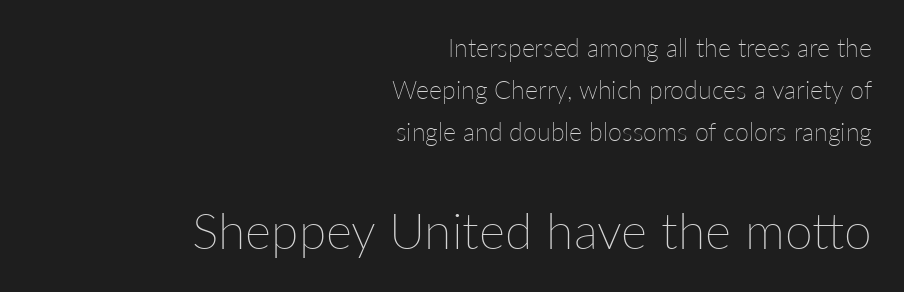
{"italic": "no", "bold": "no", "weight": "thin", "width": "normal", "stroke_contrast": "low", "x_height": "medium", "monospaced": "no", "underline": "no", "align": "right", "line_spacing": "normal", "line_spacing_ratio": 1.69, "letter_spacing": "normal", "letter_spacing_em": 0.0, "larger_block": "second", "size_ratio": 2.0, "glyph_px": 50}
